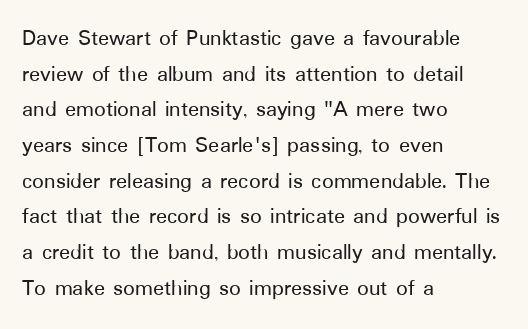
Every row of glyphs begins at an identical x-position on the left. The passage shown has conventional tracking throughout. A typesetter would mark this as roman, not italic. Letters rest on an invisible, unmarked baseline. In terms of leading, this rendering sits right in the middle.
